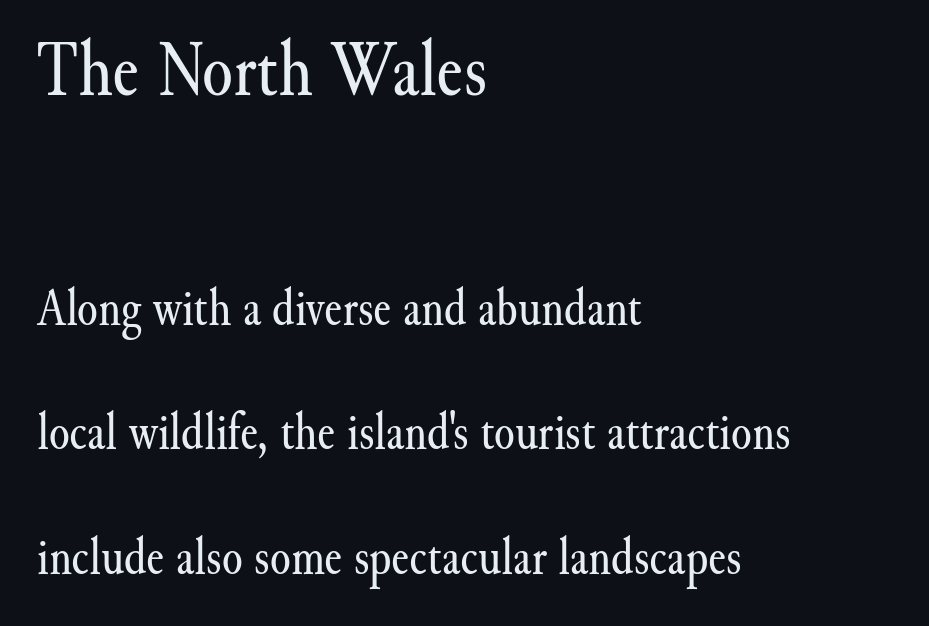
Bold? No — there's no thickening of the strokes. Tall strokes in this sample are plumb rather than angled. This rendering uses left alignment, leaving the right contour irregular. Loosely led — the rows are spread out. Caption: upper text group enlarged, lower text group reduced. Words appear dense and cohesive because spacing is normal.
